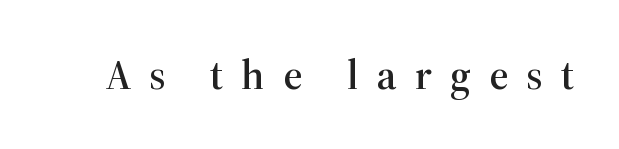
Q: Is the text italic (slanted)? A: No, it is upright.
Q: Is the typeface a serif or a sans-serif typeface? A: Serif.
Q: Is the text underlined? A: No.
Q: Is the spacing between letters normal or unusually wide? A: Unusually wide.
Q: Width (condensed, normal, or wide)? A: Normal.
Q: Stroke contrast? A: High.
Q: x-height? A: Medium.
Q: Monospaced? A: No.
